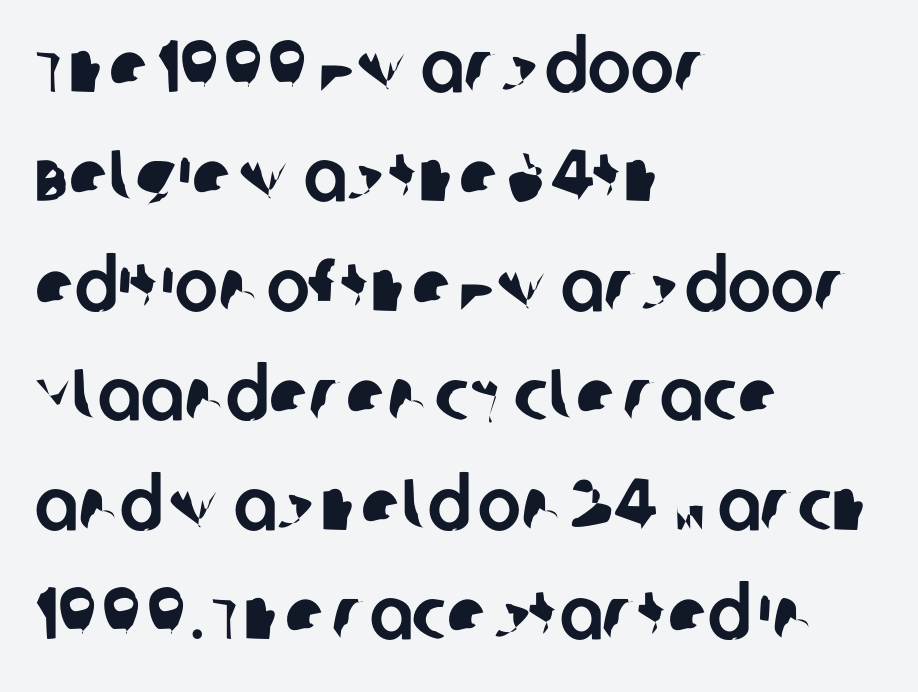
{"serif": "no", "width": "normal", "stroke_contrast": "low", "x_height": "large", "monospaced": "no", "underline": "no", "align": "left", "line_spacing": "normal", "line_spacing_ratio": 1.5, "letter_spacing": "normal", "letter_spacing_em": 0.0, "glyph_px": 73}
